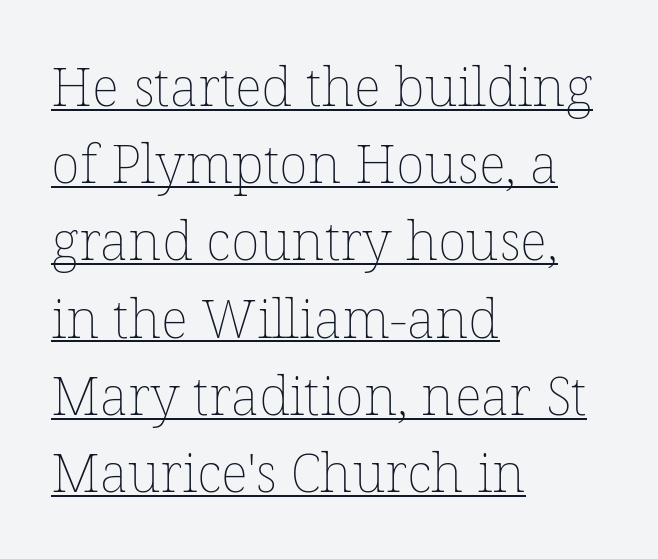
Q: Is the text bold? A: No.
Q: Is the text italic (slanted)? A: No, it is upright.
Q: Is the text underlined? A: Yes.
Q: How is the paragraph aligned? A: Left-aligned.
Q: Is the spacing between letters normal or unusually wide? A: Normal.
Q: Is the spacing between lines tight, normal or loose? A: Normal.
Q: Width (condensed, normal, or wide)? A: Normal.
Q: Stroke contrast? A: Low.
Q: x-height? A: Medium.
Q: Monospaced? A: No.
